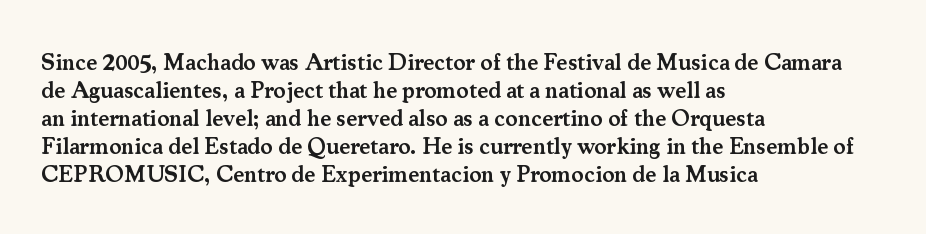
Q: Is the text bold? A: Semi-bold.
Q: Is the text italic (slanted)? A: No, it is upright.
Q: Is the text underlined? A: No.
Q: How is the paragraph aligned? A: Left-aligned.
Q: Is the spacing between letters normal or unusually wide? A: Normal.
